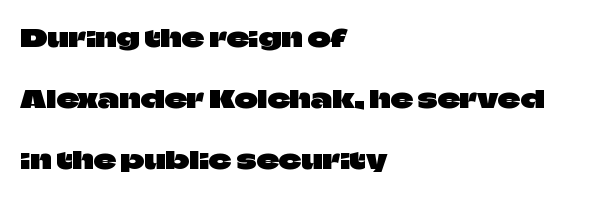
The image shows 25 px text type, upright; set left-aligned, loose line spacing (2.45x), normal letter spacing, not underlined.
